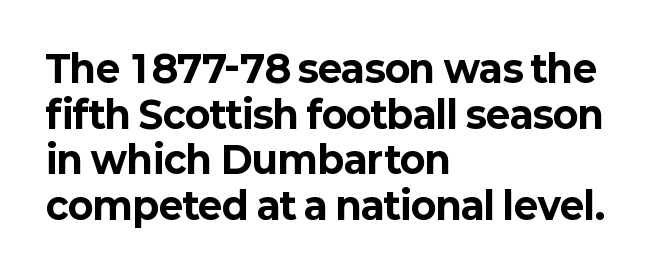
Q: Is the text bold? A: Yes.
Q: Is the text italic (slanted)? A: No, it is upright.
Q: Is the typeface a serif or a sans-serif typeface? A: Sans-serif.
Q: Is the text underlined? A: No.
Q: How is the paragraph aligned? A: Left-aligned.
Q: Is the spacing between letters normal or unusually wide? A: Normal.
Q: Width (condensed, normal, or wide)? A: Normal.
Q: Stroke contrast? A: Low.
Q: x-height? A: Medium.
Q: Monospaced? A: No.
